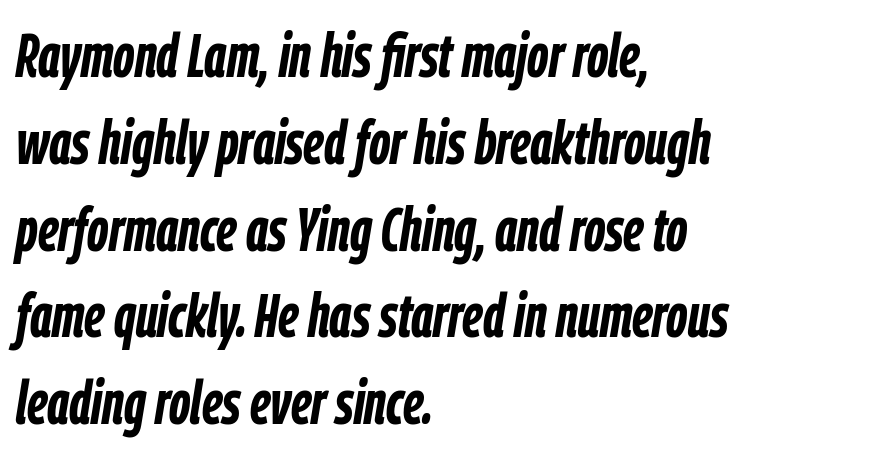
The paragraph shown leans on its left margin. The type is set solid horizontally, with unmodified tracking. Successive baselines arrive at the customary interval. Here the designer chose a conventional face with non-uniform glyph widths. Observe the lean: these are italic letterforms. The letters are bold, with thick, heavy strokes.
